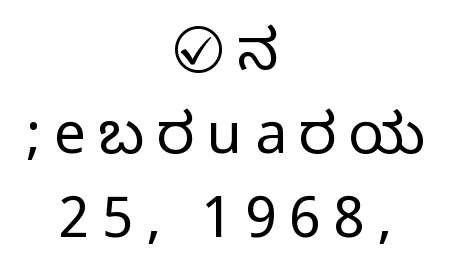
The image shows 57 px condensed sans-serif type, upright; set centered, normal line spacing (1.47x), unusually wide letter spacing (+0.22 em), not underlined; medium stroke contrast.
